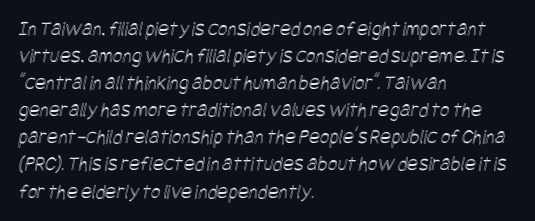
{"underline": "no", "align": "left", "line_spacing": "normal", "line_spacing_ratio": 1.29, "letter_spacing": "normal", "letter_spacing_em": 0.0, "glyph_px": 21}
